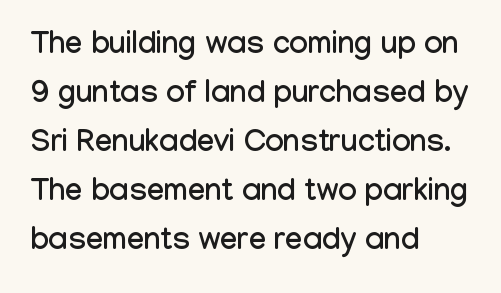
The letters advance in unequal steps, a hallmark of proportional type. Regarding serifs, this sample does without them. Inter-character spacing is left at the font's built-in metrics. Style check: upright.
